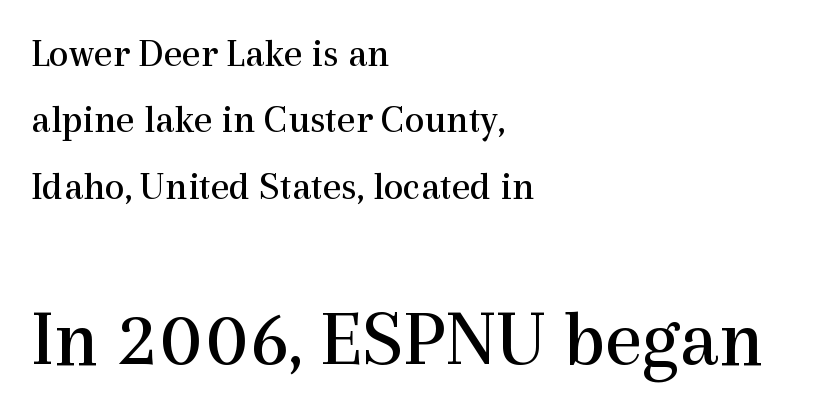
{"serif": "yes", "italic": "no", "bold": "no", "weight": "regular", "width": "normal", "x_height": "medium", "monospaced": "no", "underline": "no", "align": "left", "line_spacing": "normal", "line_spacing_ratio": 1.66, "letter_spacing": "normal", "letter_spacing_em": 0.0, "larger_block": "second", "size_ratio": 2.0, "glyph_px": 80}
